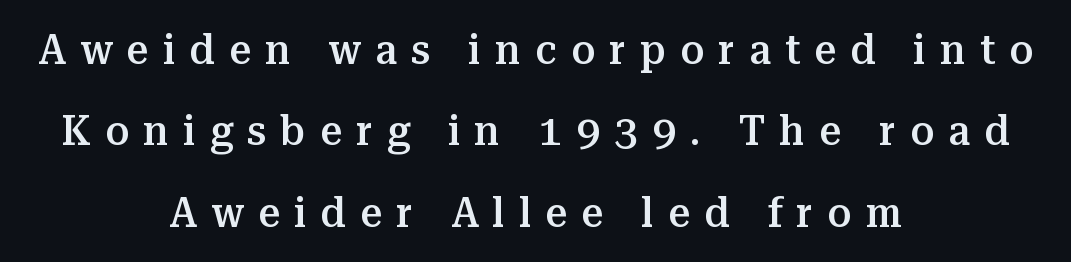
Q: Is the text bold? A: Semi-bold.
Q: Is the text italic (slanted)? A: No, it is upright.
Q: Is the typeface a serif or a sans-serif typeface? A: Serif.
Q: Is the text underlined? A: No.
Q: How is the paragraph aligned? A: Centered.
Q: Is the spacing between letters normal or unusually wide? A: Unusually wide.
Q: Width (condensed, normal, or wide)? A: Normal.
Q: Stroke contrast? A: Medium.
Q: x-height? A: Medium.
Q: Monospaced? A: No.
